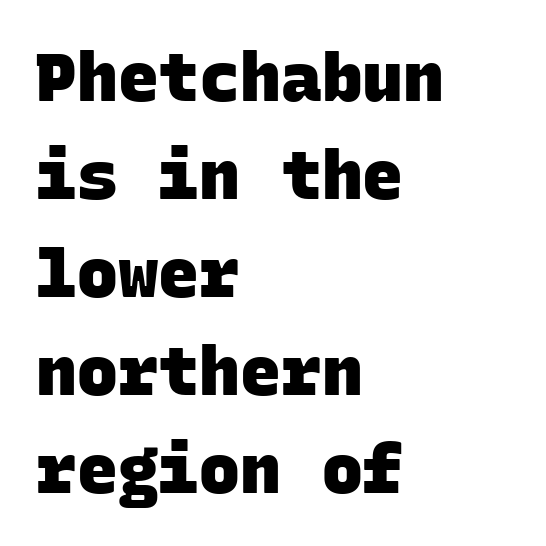
{"serif": "no", "bold": "yes", "weight": "heavy", "width": "normal", "stroke_contrast": "low", "x_height": "large", "monospaced": "yes", "underline": "no", "align": "left", "line_spacing": "normal", "line_spacing_ratio": 1.44, "letter_spacing": "normal", "letter_spacing_em": 0.0, "glyph_px": 68}
